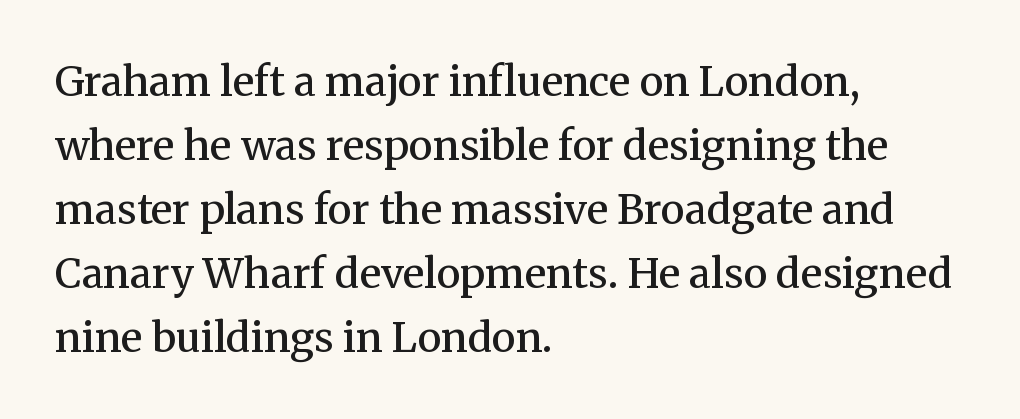
The image shows 41 px semibold serif type, upright; set left-aligned, normal line spacing (1.56x), normal letter spacing, not underlined; medium stroke contrast and a medium x-height.
